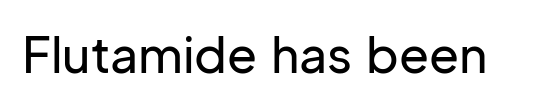
Glyph-to-glyph distance matches everyday printed text. A sans-serif font was chosen for this passage. Unmarked baselines from the first word to the last. The typography opts for an upright posture over an oblique one.
